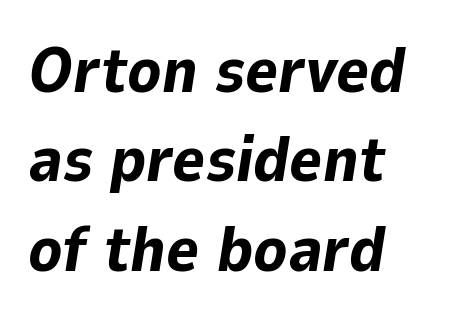
The image shows 63 px bold type, italic (leaning right); set normal line spacing (1.42x), normal letter spacing, not underlined; low stroke contrast and a medium x-height.
